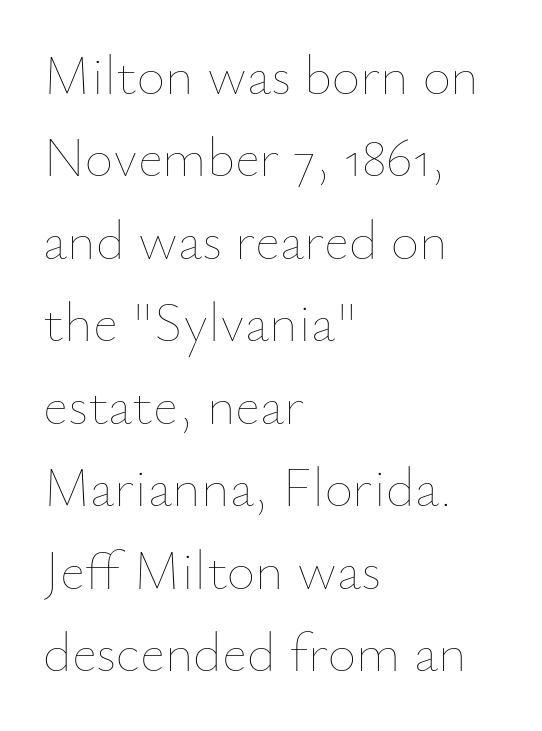
The zone under the glyphs is completely vacant. Posture: upright roman. A quiet, ordinary-to-light weight characterises the typeface. Evenly set lines give the paragraph a standard silhouette. Visually the block forms a straight wall on the left and a jagged coastline on the right.
